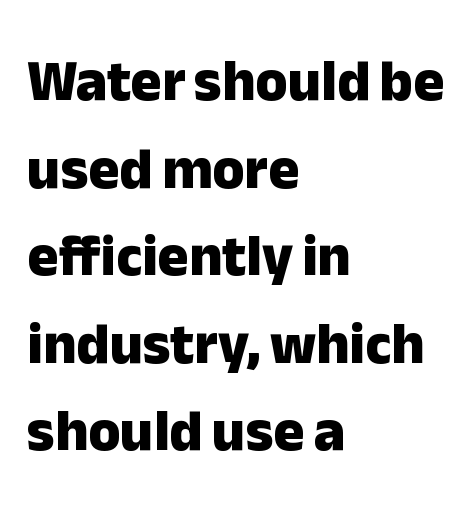
{"serif": "no", "italic": "no", "bold": "yes", "weight": "heavy", "width": "normal", "stroke_contrast": "low", "x_height": "medium", "monospaced": "no", "underline": "no", "align": "left", "line_spacing": "normal", "line_spacing_ratio": 1.51, "letter_spacing": "normal", "letter_spacing_em": 0.0, "glyph_px": 58}
